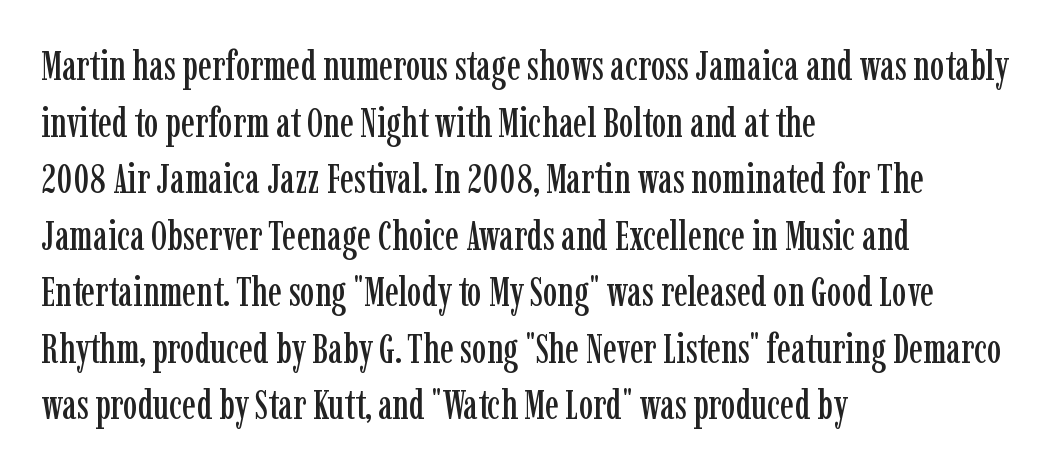
The setting favours the left margin, as ordinary paragraphs usually do. You could call the tracking neutral — neither tight nor loose. Quick note: not italic, upright. Reading down the column, the eye jumps a familiar distance to each next line. Underline: absent. Type style note: has serifs.
